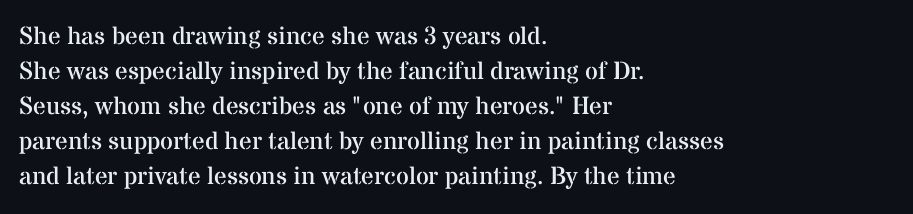
{"italic": "no", "bold": "no", "underline": "no", "align": "left", "line_spacing": "normal", "line_spacing_ratio": 1.4, "letter_spacing": "normal", "letter_spacing_em": 0.0, "glyph_px": 25}
